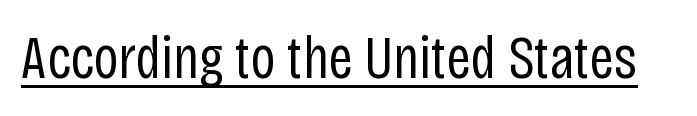
The image shows 61 px regular-weight, condensed sans-serif type, upright; set normal letter spacing, underlined; low stroke contrast and a large x-height.
